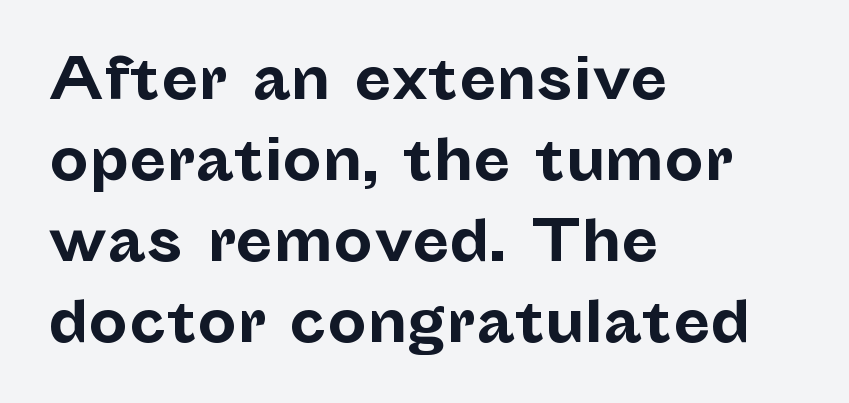
Quick note: not italic, upright. The lines in this sample share a left origin and differ only in where they stop. This sample uses a sans-serif face. This sample has the flowing, uneven cadence of proportional lettering.
